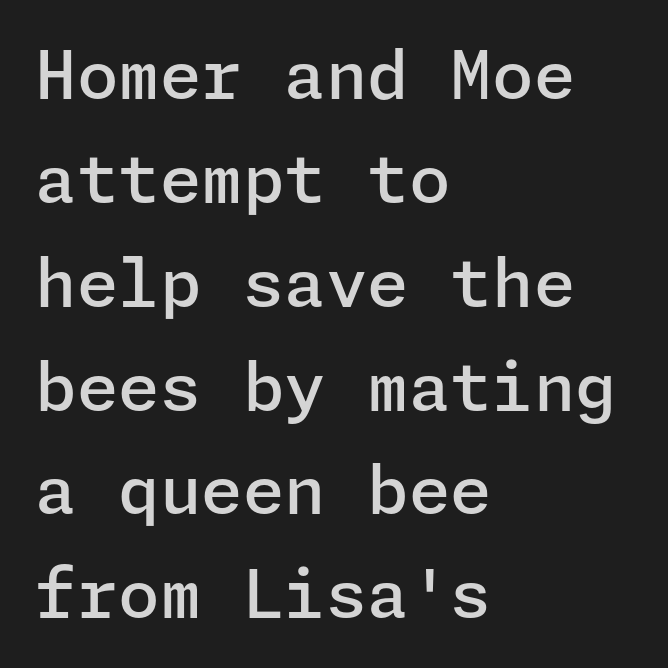
Q: Is the text bold? A: Semi-bold.
Q: Is the text italic (slanted)? A: No, it is upright.
Q: Is the typeface a serif or a sans-serif typeface? A: Sans-serif.
Q: Is the text underlined? A: No.
Q: How is the paragraph aligned? A: Left-aligned.
Q: Is the spacing between letters normal or unusually wide? A: Normal.
Q: Is the spacing between lines tight, normal or loose? A: Normal.
Q: Width (condensed, normal, or wide)? A: Normal.
Q: Stroke contrast? A: Low.
Q: x-height? A: Medium.
